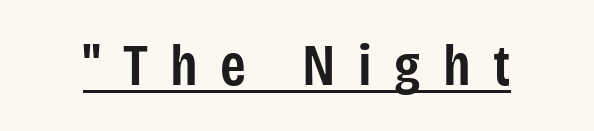
Q: Is the text bold? A: Semi-bold.
Q: Is the text italic (slanted)? A: No, it is upright.
Q: Is the typeface a serif or a sans-serif typeface? A: Sans-serif.
Q: Is the text underlined? A: Yes.
Q: Is the spacing between letters normal or unusually wide? A: Unusually wide.
Q: Width (condensed, normal, or wide)? A: Condensed.
Q: Stroke contrast? A: Low.
Q: x-height? A: Large.
Q: Monospaced? A: No.
